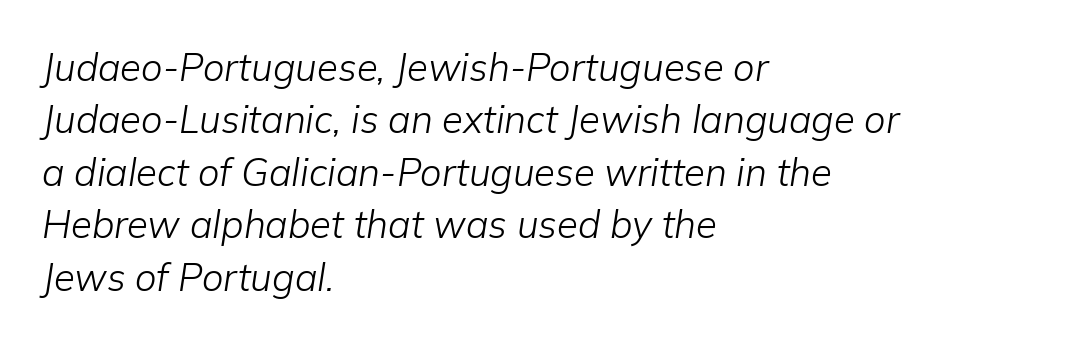
{"italic": "yes", "lean": "right", "slant_degrees": 9, "bold": "no", "weight": "light", "width": "normal", "stroke_contrast": "low", "x_height": "medium", "monospaced": "no", "underline": "no", "align": "left", "line_spacing": "normal", "line_spacing_ratio": 1.38, "letter_spacing": "normal", "letter_spacing_em": 0.0, "glyph_px": 38}
